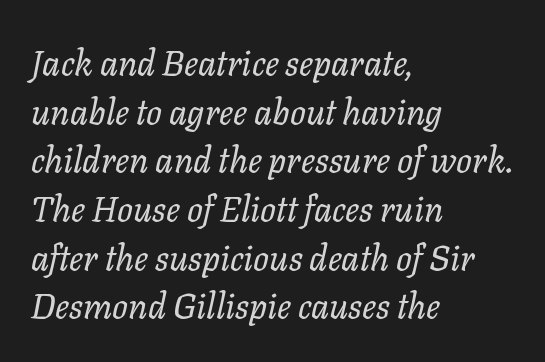
{"italic": "yes", "lean": "right", "slant_degrees": 11, "bold": "no", "weight": "regular", "width": "normal", "stroke_contrast": "low", "x_height": "medium", "monospaced": "no", "underline": "no", "align": "left", "line_spacing": "normal", "line_spacing_ratio": 1.39, "letter_spacing": "normal", "letter_spacing_em": 0.0, "glyph_px": 35}
